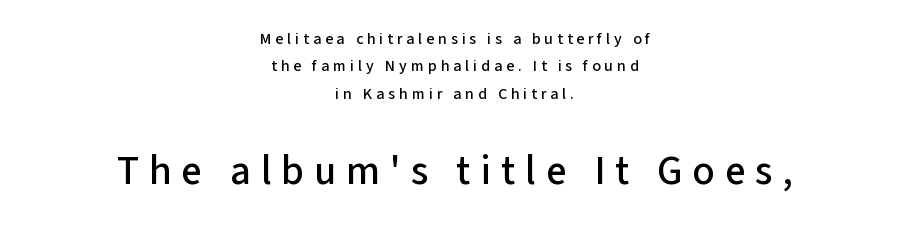
Q: Is the text italic (slanted)? A: No, it is upright.
Q: Is the typeface a serif or a sans-serif typeface? A: Sans-serif.
Q: Is the text underlined? A: No.
Q: How is the paragraph aligned? A: Centered.
Q: Is the spacing between letters normal or unusually wide? A: Unusually wide.
Q: Which block of text is set in a larger size, the first (top) or the second (bottom)? A: The second (bottom) one.
Q: Width (condensed, normal, or wide)? A: Normal.
Q: Stroke contrast? A: Low.
Q: x-height? A: Medium.
Q: Monospaced? A: No.
